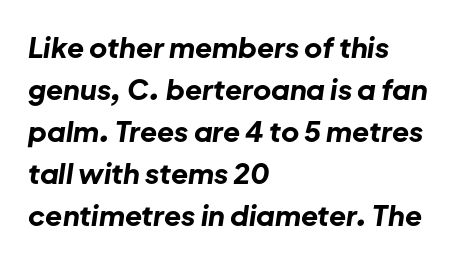
Each row of text sits above clean, open space. Quick note: italic. Tracking value appears to be zero — textbook default spacing. Does the copy run flush right? No — it runs flush left. Character widths vary here, with narrow letters taking less room than wide ones. Honestly, the row spacing looks completely unremarkable.
